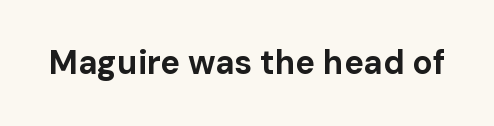
{"serif": "no", "italic": "no", "bold": "yes", "weight": "bold", "width": "normal", "stroke_contrast": "low", "x_height": "medium", "monospaced": "no", "underline": "no", "letter_spacing": "normal", "letter_spacing_em": 0.0, "glyph_px": 33}
